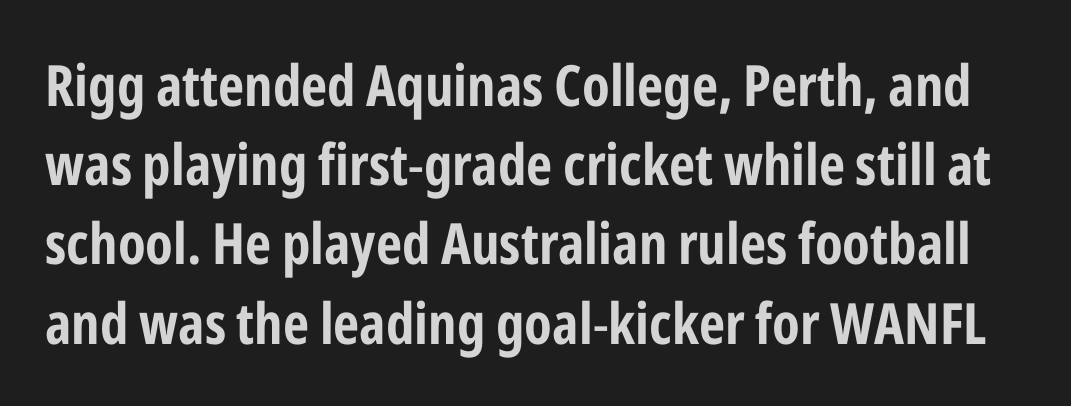
A bare baseline throughout the passage. Regular leading. Words appear dense and cohesive because spacing is normal. Nope, no serifs anywhere on these letters.
